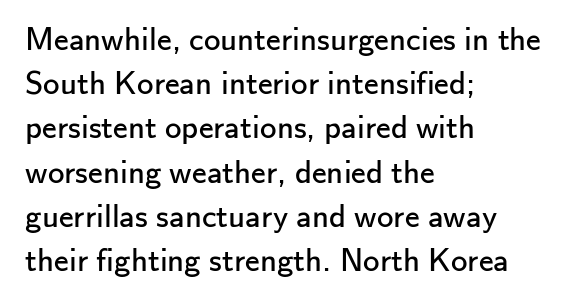
Q: Is the text bold? A: No.
Q: Is the text italic (slanted)? A: No, it is upright.
Q: Is the typeface a serif or a sans-serif typeface? A: Sans-serif.
Q: Is the text underlined? A: No.
Q: How is the paragraph aligned? A: Left-aligned.
Q: Is the spacing between letters normal or unusually wide? A: Normal.
Q: Is the spacing between lines tight, normal or loose? A: Normal.
Q: Width (condensed, normal, or wide)? A: Normal.
Q: Stroke contrast? A: Low.
Q: x-height? A: Small.
Q: Monospaced? A: No.
